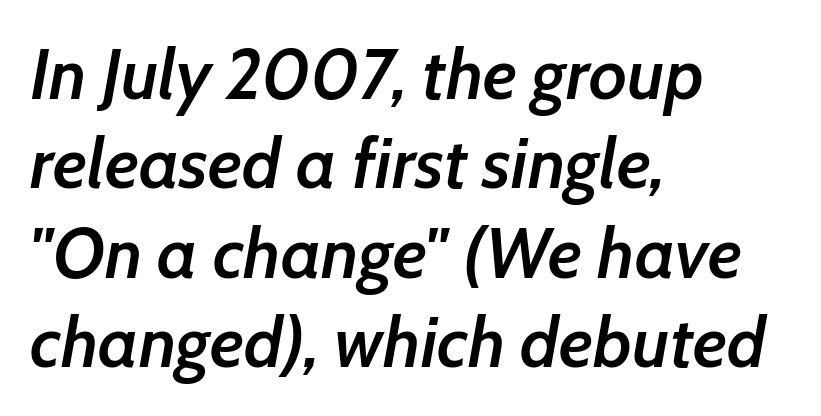
Q: Is the text bold? A: Semi-bold.
Q: Is the text italic (slanted)? A: Yes, it leans right by about 7 degrees.
Q: Is the text underlined? A: No.
Q: How is the paragraph aligned? A: Left-aligned.
Q: Is the spacing between letters normal or unusually wide? A: Normal.
Q: Is the spacing between lines tight, normal or loose? A: Normal.
Q: Width (condensed, normal, or wide)? A: Normal.
Q: Stroke contrast? A: Low.
Q: x-height? A: Medium.
Q: Monospaced? A: No.
